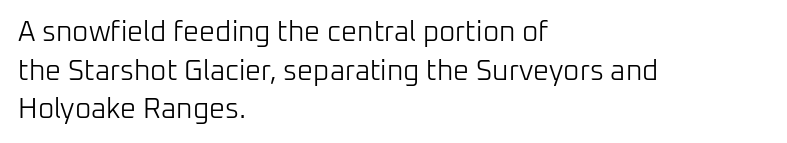
{"serif": "no", "italic": "no", "bold": "no", "weight": "light", "width": "normal", "stroke_contrast": "low", "x_height": "medium", "monospaced": "no", "underline": "no", "align": "left", "line_spacing": "normal", "line_spacing_ratio": 1.38, "letter_spacing": "normal", "letter_spacing_em": 0.0, "glyph_px": 28}
